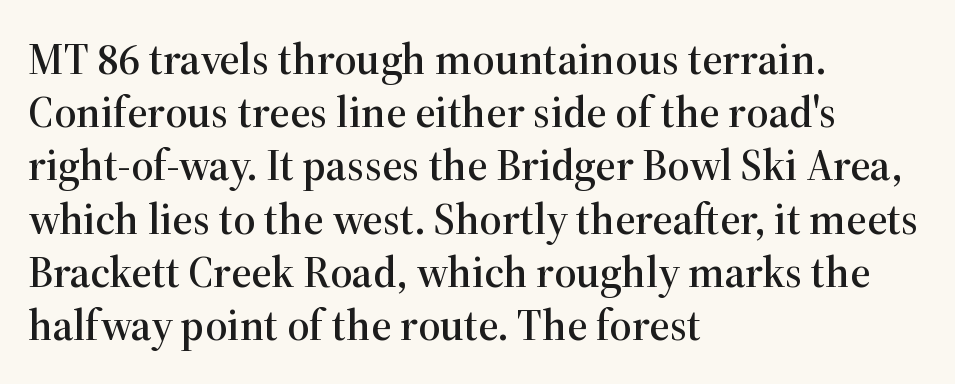
The text was rendered using a seriffed face with decorative stroke endings. Lines of text with bare space underneath. Here the designer chose a conventional face with non-uniform glyph widths. Notice how the stems are strictly vertical — no italics here. Caption: standard tracking, unaltered. The compositor pushed each line to the left boundary.
